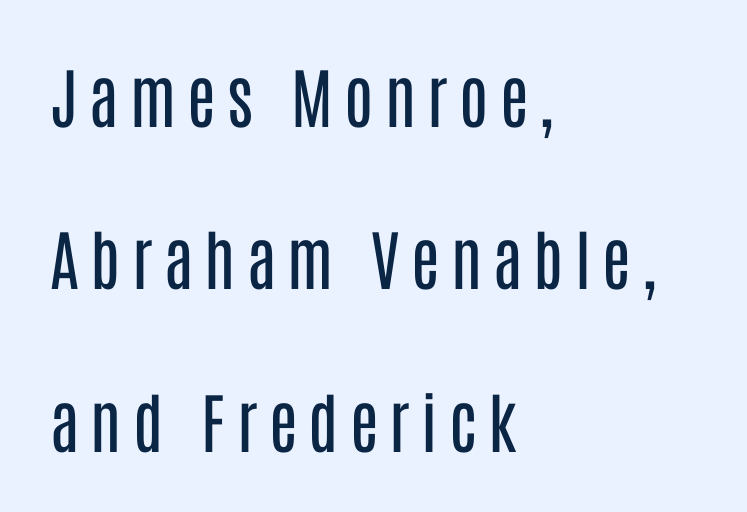
The image shows 66 px regular-weight, condensed sans-serif type, upright; set left-aligned, loose line spacing (2.46x), not underlined; low stroke contrast and a large x-height.
